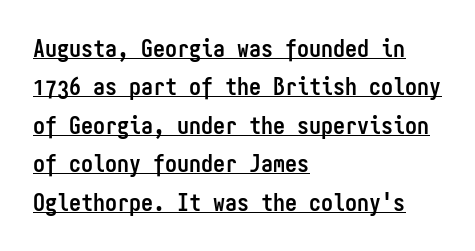
Q: Is the text bold? A: Yes.
Q: Is the text italic (slanted)? A: No, it is upright.
Q: Is the text underlined? A: Yes.
Q: How is the paragraph aligned? A: Left-aligned.
Q: Is the spacing between letters normal or unusually wide? A: Normal.
Q: Is the spacing between lines tight, normal or loose? A: Normal.
